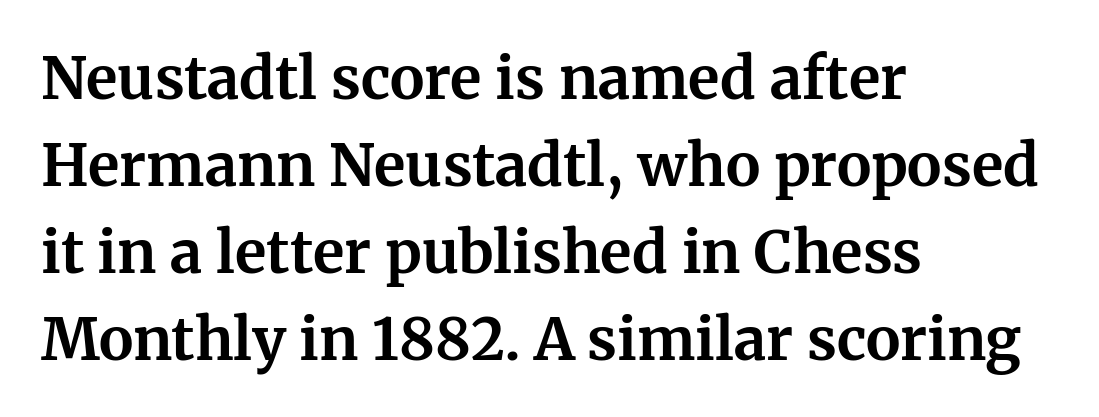
{"serif": "yes", "italic": "no", "bold": "yes", "weight": "bold", "width": "normal", "stroke_contrast": "medium", "x_height": "medium", "monospaced": "no", "underline": "no", "align": "left", "line_spacing": "normal", "line_spacing_ratio": 1.5, "letter_spacing": "normal", "letter_spacing_em": 0.0, "glyph_px": 58}
